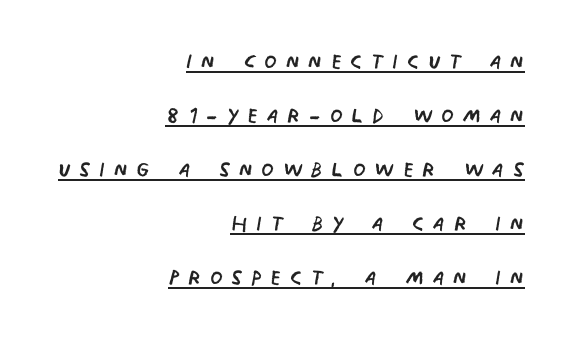
{"serif": "no", "bold": "no", "weight": "regular", "width": "condensed", "stroke_contrast": "low", "x_height": "large", "monospaced": "no", "underline": "yes", "align": "right", "line_spacing_ratio": 1.86, "letter_spacing": "wide", "letter_spacing_em": 0.29, "glyph_px": 29}
